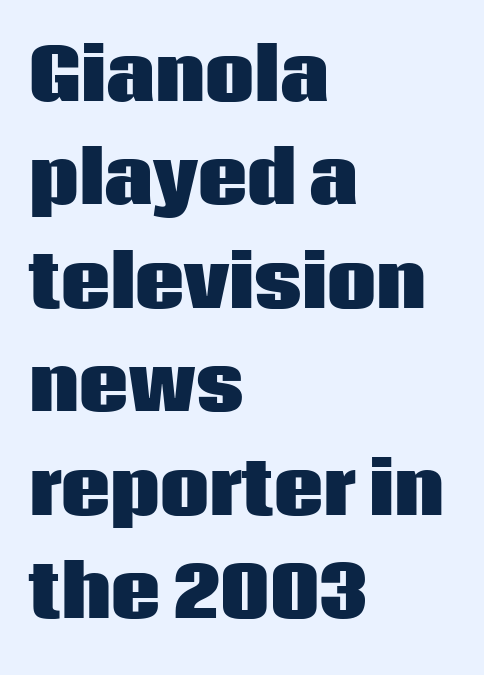
{"serif": "no", "italic": "no", "bold": "yes", "weight": "heavy", "width": "normal", "stroke_contrast": "low", "x_height": "large", "monospaced": "no", "underline": "no", "align": "left", "line_spacing": "normal", "line_spacing_ratio": 1.5, "letter_spacing": "normal", "letter_spacing_em": 0.0, "glyph_px": 69}
